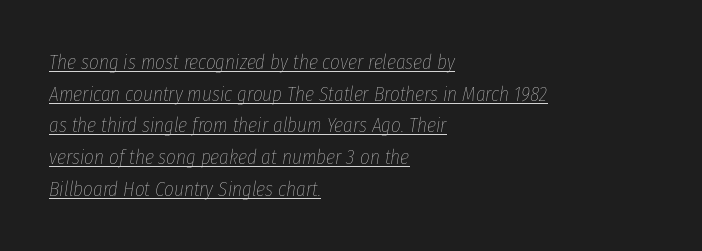
{"italic": "yes", "lean": "right", "slant_degrees": 8, "bold": "no", "underline": "yes", "align": "left", "line_spacing": "normal", "line_spacing_ratio": 1.51, "letter_spacing": "normal", "letter_spacing_em": 0.0, "glyph_px": 21}
